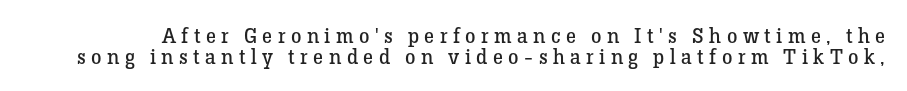
The image shows 21 px text type, upright; set tight line spacing (0.99x), unusually wide letter spacing (+0.26 em), not underlined.
